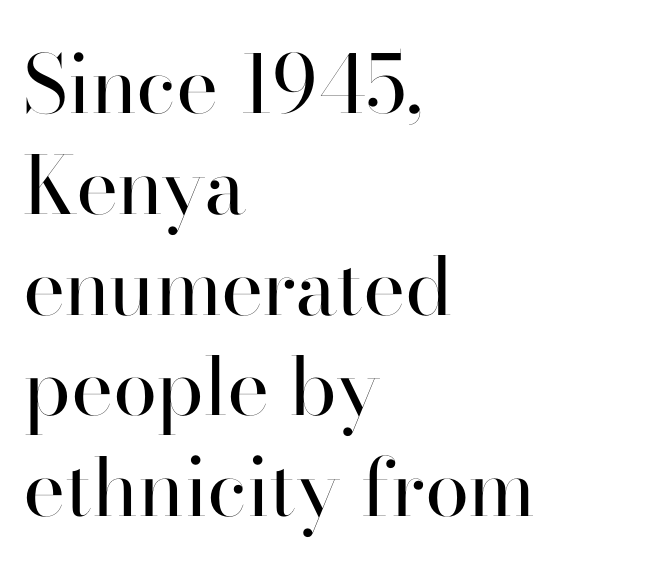
Proportional: the letters do not fall into vertical columns. The space directly below the letters is spotless. Caption: standard tracking, unaltered. This rendering uses left alignment, leaving the right contour irregular. Caption: face not bold, strokes unweighted. Compared with typical paragraphs, the rows here are spaced about the same.
